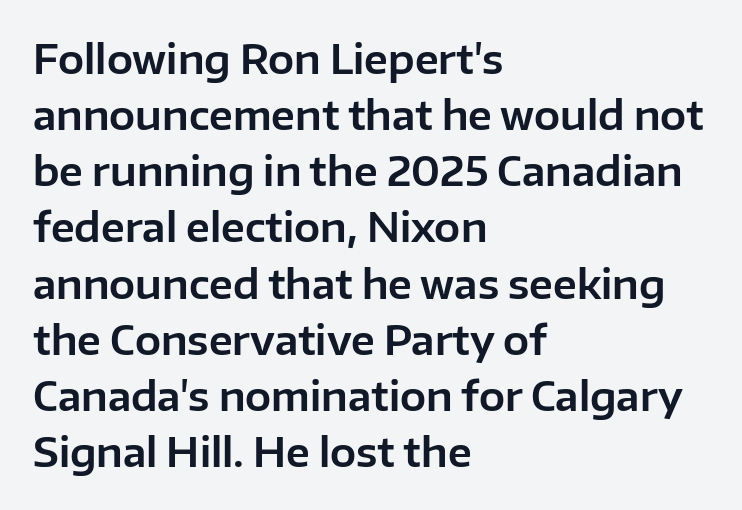
Q: Is the text italic (slanted)? A: No, it is upright.
Q: Is the typeface a serif or a sans-serif typeface? A: Sans-serif.
Q: Is the text underlined? A: No.
Q: How is the paragraph aligned? A: Left-aligned.
Q: Is the spacing between letters normal or unusually wide? A: Normal.
Q: Is the spacing between lines tight, normal or loose? A: Normal.
Q: Width (condensed, normal, or wide)? A: Normal.
Q: Stroke contrast? A: Low.
Q: x-height? A: Medium.
Q: Monospaced? A: No.
